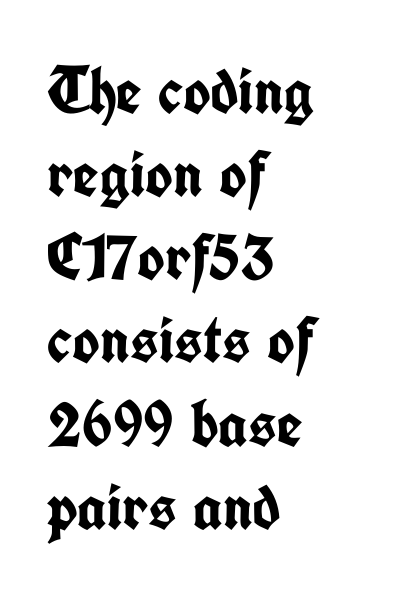
Q: Is the text bold? A: Yes.
Q: Is the text italic (slanted)? A: No, it is upright.
Q: Is the typeface a serif or a sans-serif typeface? A: Sans-serif.
Q: Is the text underlined? A: No.
Q: How is the paragraph aligned? A: Left-aligned.
Q: Is the spacing between letters normal or unusually wide? A: Normal.
Q: Is the spacing between lines tight, normal or loose? A: Normal.
Q: Width (condensed, normal, or wide)? A: Condensed.
Q: Stroke contrast? A: Low.
Q: x-height? A: Medium.
Q: Monospaced? A: No.
